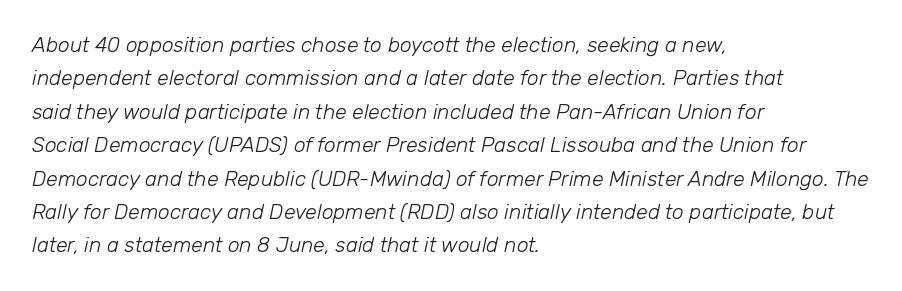
The image shows 21 px text type, italic (leaning right); set left-aligned, normal line spacing (1.59x), normal letter spacing, not underlined.
